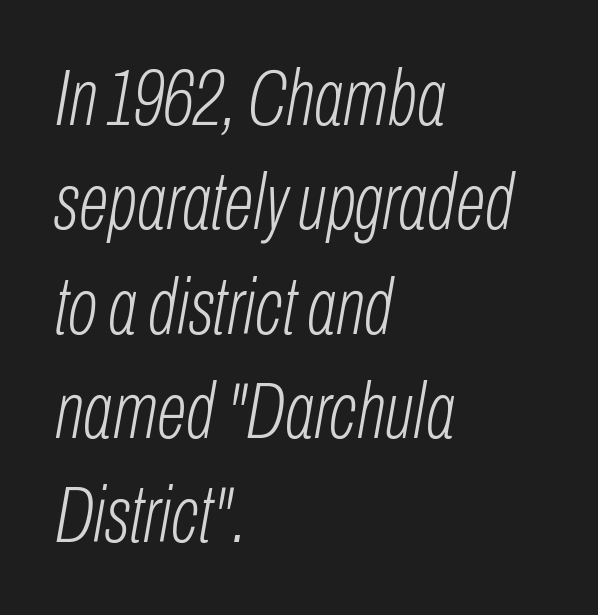
The passage shown leans; its letterforms are oblique. Spacing between characters is what you'd get straight out of the box. Stem width sits at or under what a default text font uses. Line spacing here is normal. Is this a fixed-width face? No — the glyphs have proportional, varying widths. Notice how the passage keeps a crisp vertical edge on the left only.
